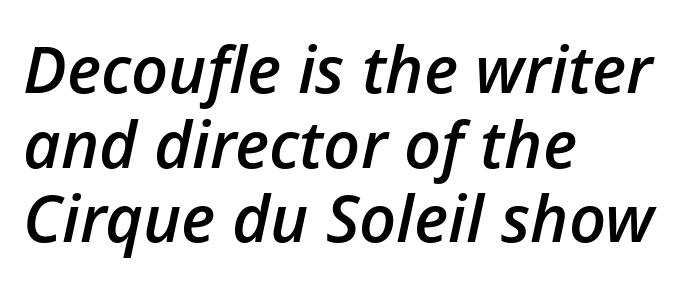
The image shows 65 px semibold type, italic (leaning right); set left-aligned, tight line spacing (1.15x), normal letter spacing, not underlined; low stroke contrast and a medium x-height.
